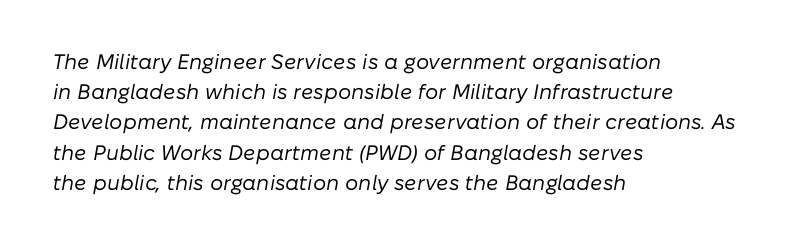
The foot of each line stays bare and open. The lettering tilts uniformly, giving the passage an italic look. The rendering anchors every line to the left-hand side. Whoever set this chose a conventional vertical rhythm. Unbolded letterforms with no extra heft.
